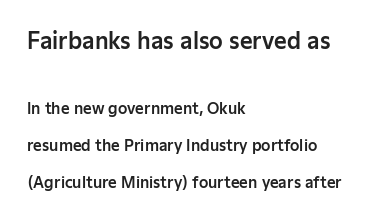
The image shows 22 px text type, upright; set left-aligned, loose line spacing (2.46x), normal letter spacing, not underlined; the first (top) block is 1.47x larger.
